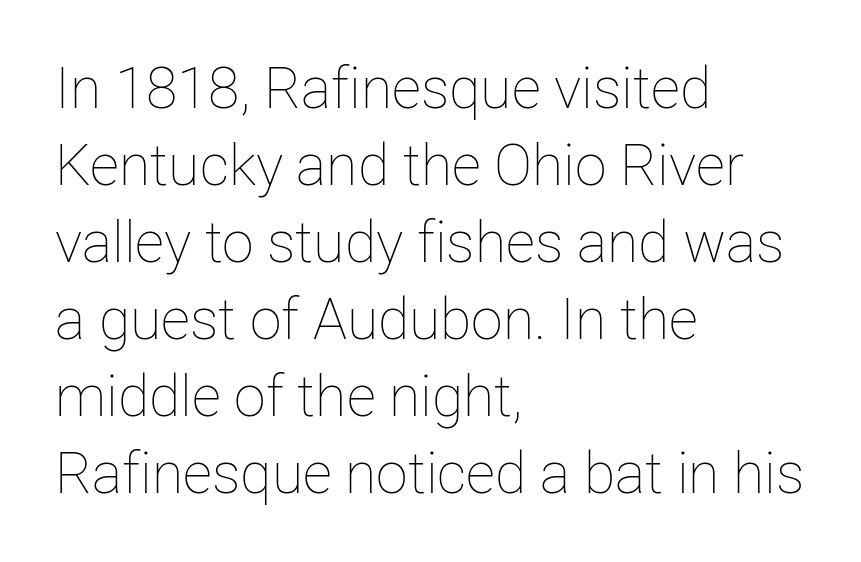
Q: Is the text bold? A: No.
Q: Is the text italic (slanted)? A: No, it is upright.
Q: Is the text underlined? A: No.
Q: How is the paragraph aligned? A: Left-aligned.
Q: Is the spacing between letters normal or unusually wide? A: Normal.
Q: Is the spacing between lines tight, normal or loose? A: Normal.
Q: Width (condensed, normal, or wide)? A: Normal.
Q: Stroke contrast? A: Low.
Q: x-height? A: Medium.
Q: Monospaced? A: No.
